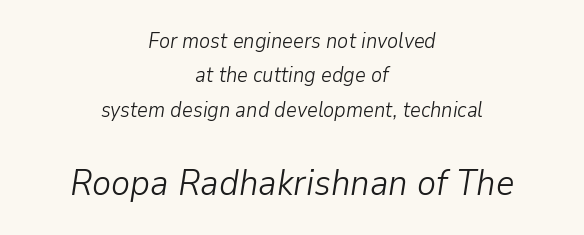
It's the slanting kind of type. Rule under the text: the space is simply empty. The rendering uses natural spacing where letterforms have individual widths. A light-to-regular cut is what we see here. The rag falls on both sides of this text block equally. The gaps between neighbouring characters are ordinary and unremarkable.
